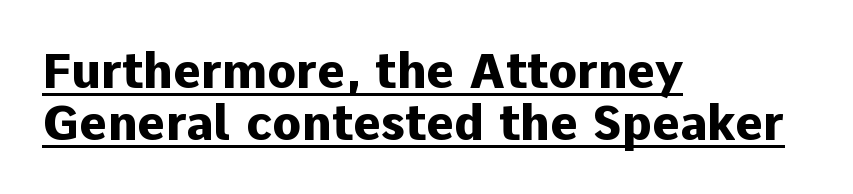
The image shows 48 px heavy sans-serif type, upright; set left-aligned, tight line spacing (1.08x), normal letter spacing, underlined; low stroke contrast and a medium x-height.
